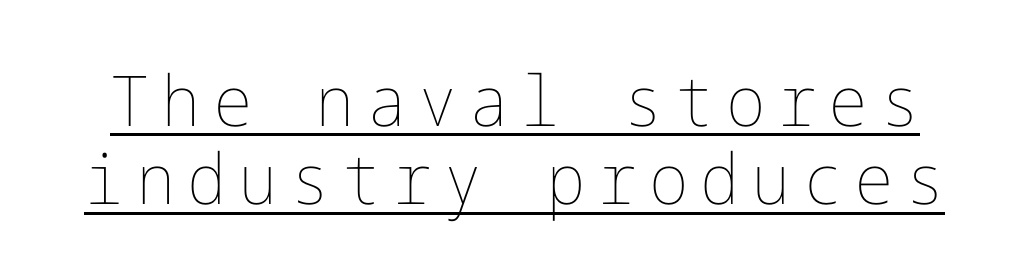
The font's upright variant was chosen for this text. The leading is snug, giving the passage a crowded texture. Like a heading marked for emphasis, these lines bear an underscore. Vertical stems look standard width or narrower in stroke.
